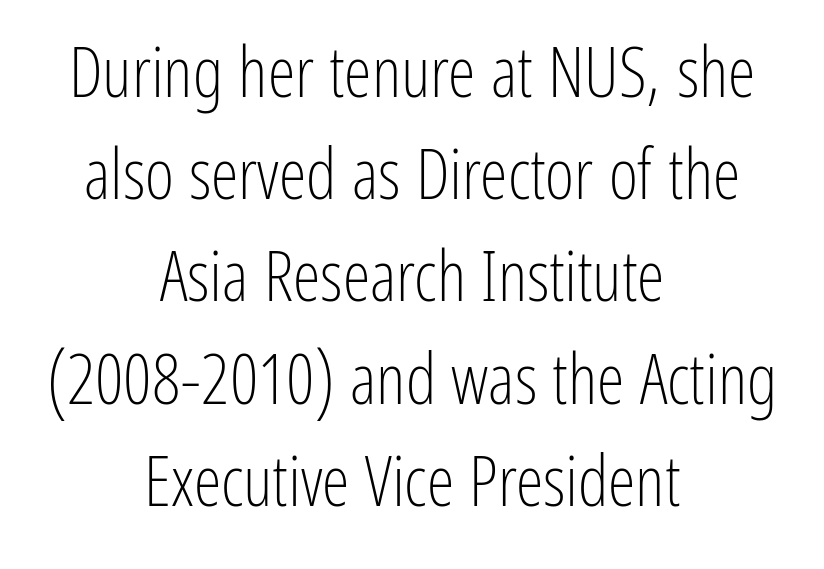
Q: Is the text bold? A: No.
Q: Is the text italic (slanted)? A: No, it is upright.
Q: Is the typeface a serif or a sans-serif typeface? A: Sans-serif.
Q: Is the text underlined? A: No.
Q: How is the paragraph aligned? A: Centered.
Q: Is the spacing between letters normal or unusually wide? A: Normal.
Q: Is the spacing between lines tight, normal or loose? A: Normal.
Q: Width (condensed, normal, or wide)? A: Condensed.
Q: Stroke contrast? A: Low.
Q: x-height? A: Medium.
Q: Monospaced? A: No.
